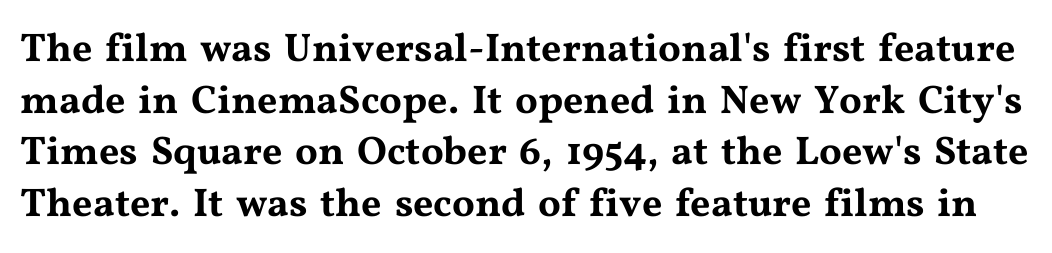
The image shows 40 px wide serif type, upright; set normal line spacing (1.29x), normal letter spacing, not underlined; medium stroke contrast and a medium x-height.
